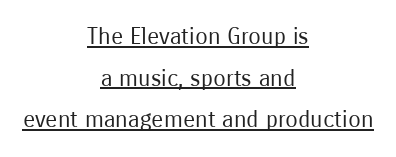
A light-to-regular cut is what we see here. The passage shown is underscored from start to finish. The axis of the letterforms is exactly vertical. Standard letterfit; no display-style spreading of the glyphs.
